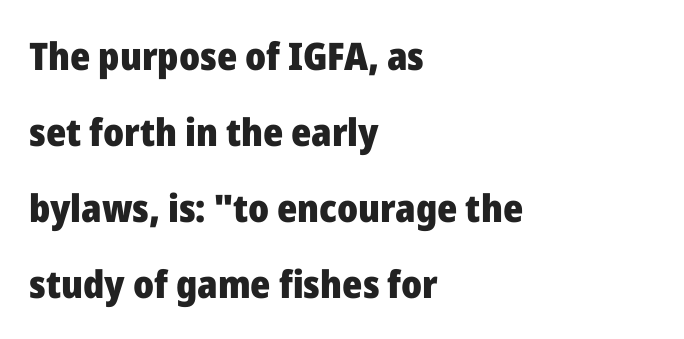
Proportional: the letters do not fall into vertical columns. The baseline area is clear. Loosely led — the rows are spread out. Each word holds together tightly as a unit, with standard inter-letter gaps.
